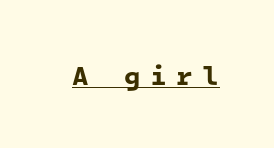
Q: Is the text bold? A: Yes.
Q: Is the text underlined? A: Yes.
Q: Is the spacing between letters normal or unusually wide? A: Unusually wide.
